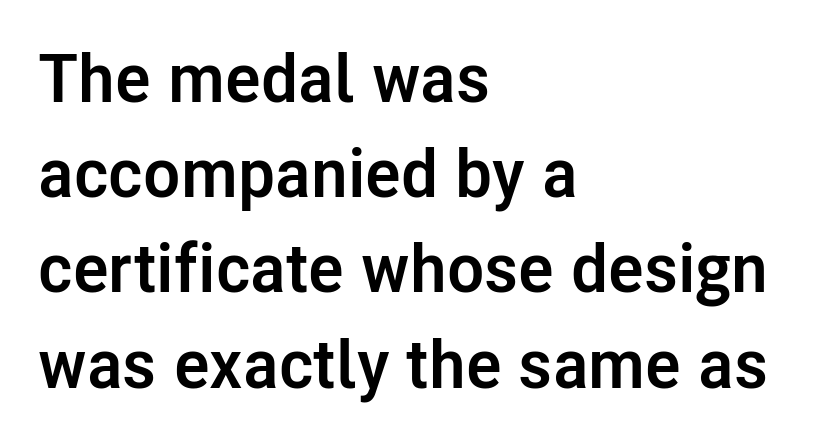
{"serif": "no", "italic": "no", "bold": "yes", "weight": "semibold", "width": "normal", "stroke_contrast": "low", "x_height": "medium", "monospaced": "no", "underline": "no", "align": "left", "line_spacing": "normal", "line_spacing_ratio": 1.4, "letter_spacing": "normal", "letter_spacing_em": 0.0, "glyph_px": 68}
